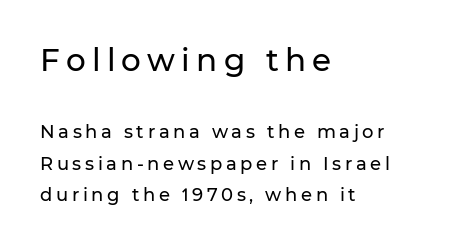
The image shows 31 px sans-serif type, upright; set left-aligned, line spacing 1.77x, unusually wide letter spacing (+0.2 em), not underlined; the first (top) block is 1.72x larger; low stroke contrast and a medium x-height.
